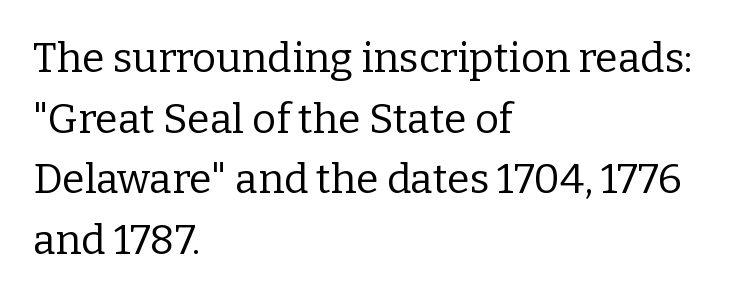
The image shows 41 px regular-weight serif type, upright; set left-aligned, normal line spacing (1.48x), normal letter spacing, not underlined; low stroke contrast and a medium x-height.
